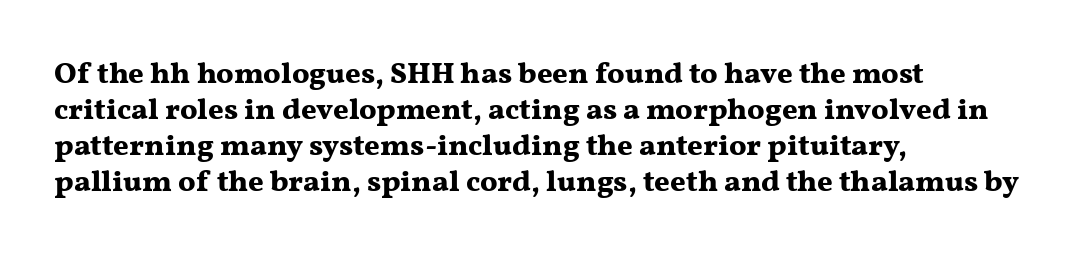
The image shows 30 px bold, wide serif type, upright; set left-aligned, line spacing 1.2x, normal letter spacing, not underlined; medium stroke contrast and a medium x-height.
